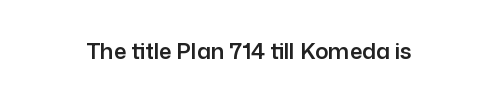
{"italic": "no", "underline": "no", "letter_spacing": "normal", "letter_spacing_em": 0.0, "glyph_px": 22}
